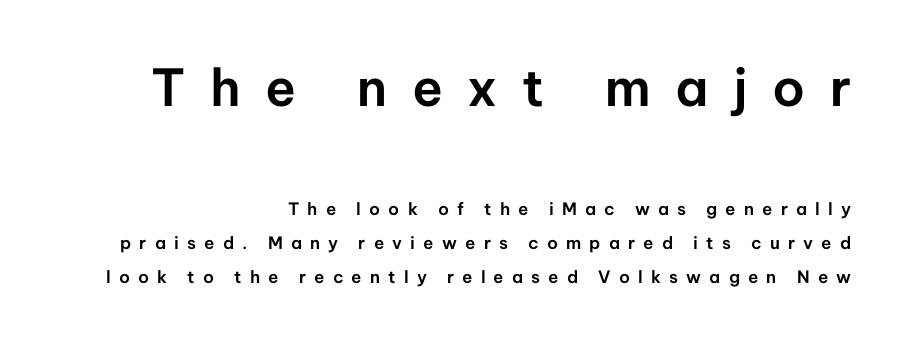
Q: Is the text italic (slanted)? A: No, it is upright.
Q: Is the typeface a serif or a sans-serif typeface? A: Sans-serif.
Q: Is the text underlined? A: No.
Q: How is the paragraph aligned? A: Right-aligned.
Q: Is the spacing between letters normal or unusually wide? A: Unusually wide.
Q: Is the spacing between lines tight, normal or loose? A: Loose.
Q: Which block of text is set in a larger size, the first (top) or the second (bottom)? A: The first (top) one.
Q: Width (condensed, normal, or wide)? A: Normal.
Q: Stroke contrast? A: Low.
Q: x-height? A: Medium.
Q: Monospaced? A: No.
